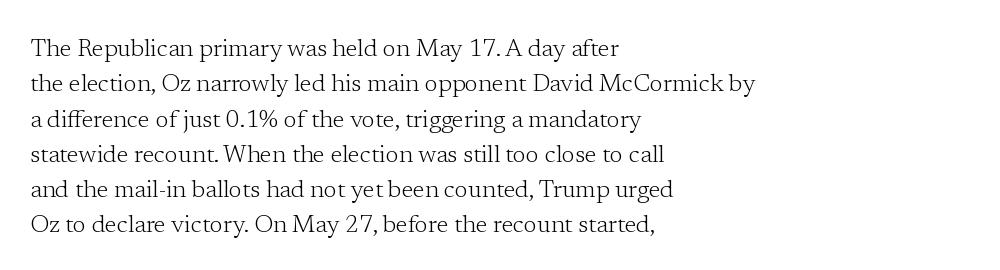
Tracking value appears to be zero — textbook default spacing. Posture: straight, roman, zero tilt. Leftover space on each line is placed entirely after the last word. This is not heavy type; no bold has been used.
